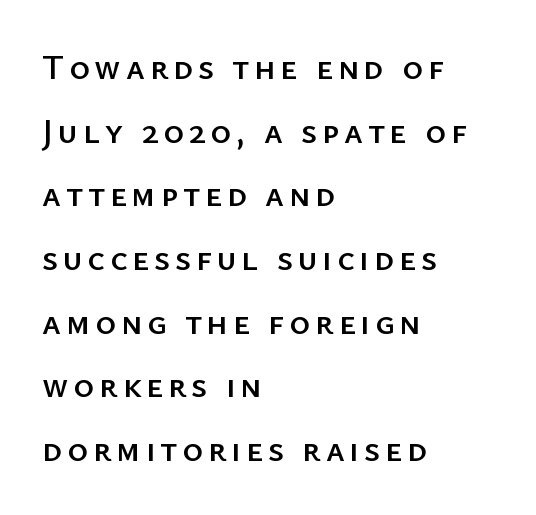
{"serif": "no", "italic": "no", "width": "normal", "stroke_contrast": "low", "x_height": "medium", "monospaced": "no", "underline": "no", "align": "left", "line_spacing_ratio": 1.82, "glyph_px": 35}
